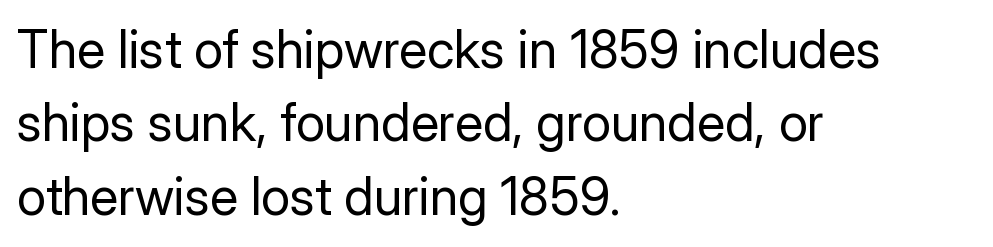
{"serif": "no", "italic": "no", "bold": "no", "weight": "regular", "width": "normal", "stroke_contrast": "low", "x_height": "medium", "monospaced": "no", "underline": "no", "align": "left", "line_spacing": "normal", "line_spacing_ratio": 1.41, "letter_spacing": "normal", "letter_spacing_em": 0.0, "glyph_px": 52}
